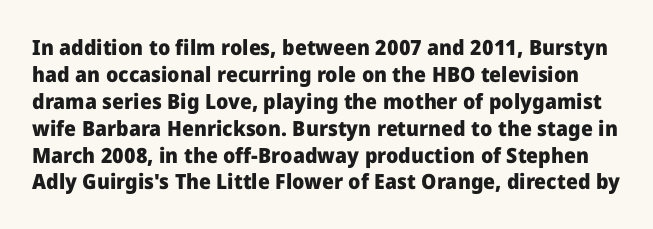
The image shows 21 px bold type, upright; set normal line spacing (1.28x), normal letter spacing, not underlined.
